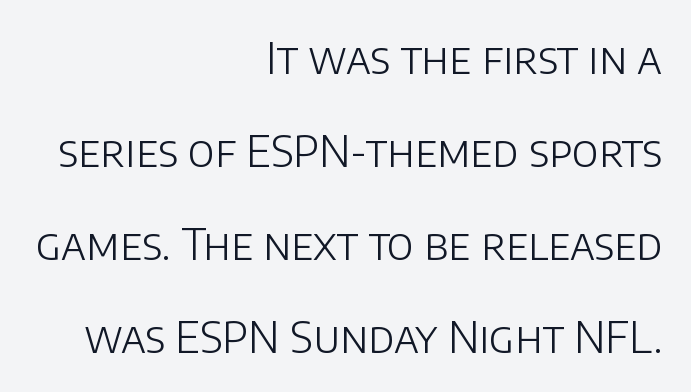
{"serif": "no", "italic": "no", "bold": "no", "weight": "light", "width": "normal", "stroke_contrast": "low", "x_height": "large", "monospaced": "no", "underline": "no", "align": "right", "line_spacing": "loose", "line_spacing_ratio": 2.16, "letter_spacing": "normal", "letter_spacing_em": 0.0, "glyph_px": 43}
